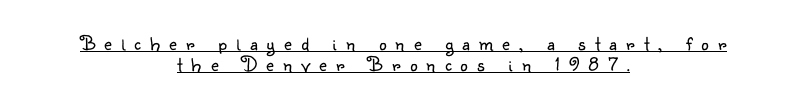
Q: Is the text bold? A: No.
Q: Is the text italic (slanted)? A: No, it is upright.
Q: Is the text underlined? A: Yes.
Q: How is the paragraph aligned? A: Centered.
Q: Is the spacing between letters normal or unusually wide? A: Unusually wide.
Q: Is the spacing between lines tight, normal or loose? A: Tight.
